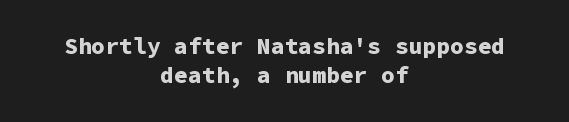
{"italic": "no", "bold": "yes", "underline": "no", "align": "center", "line_spacing": "normal", "line_spacing_ratio": 1.28, "letter_spacing": "normal", "letter_spacing_em": 0.0, "glyph_px": 23}
